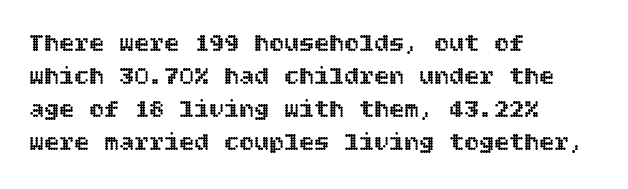
Q: Is the text italic (slanted)? A: No, it is upright.
Q: Is the text underlined? A: No.
Q: How is the paragraph aligned? A: Left-aligned.
Q: Is the spacing between letters normal or unusually wide? A: Normal.
Q: Is the spacing between lines tight, normal or loose? A: Normal.
